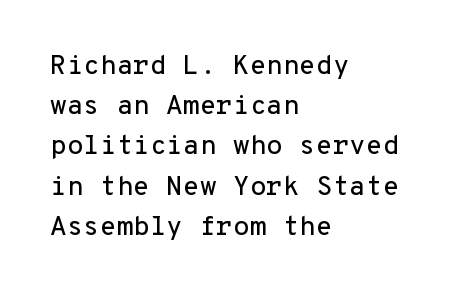
Summary of vertical rhythm: regular, with standard interline spacing. No italicization has been applied; the sample stays upright. One-word summary of the alignment: left. The line texture is even and compact thanks to regular tracking. The space directly below the letters is spotless.
